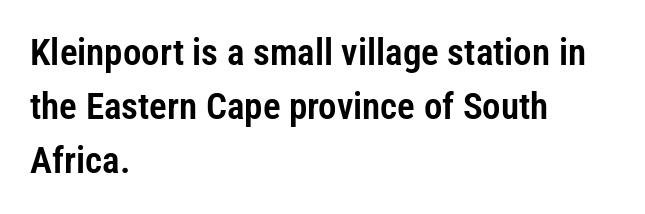
The image shows 37 px condensed sans-serif type, upright; set left-aligned, normal line spacing (1.46x), normal letter spacing, not underlined; low stroke contrast and a medium x-height.
